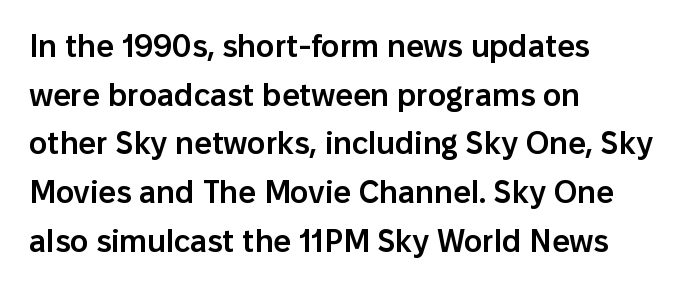
Q: Is the text bold? A: Semi-bold.
Q: Is the text italic (slanted)? A: No, it is upright.
Q: Is the typeface a serif or a sans-serif typeface? A: Sans-serif.
Q: Is the text underlined? A: No.
Q: How is the paragraph aligned? A: Left-aligned.
Q: Is the spacing between letters normal or unusually wide? A: Normal.
Q: Is the spacing between lines tight, normal or loose? A: Normal.
Q: Width (condensed, normal, or wide)? A: Normal.
Q: Stroke contrast? A: Low.
Q: x-height? A: Medium.
Q: Monospaced? A: No.
